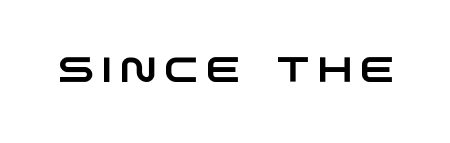
{"serif": "no", "width": "wide", "stroke_contrast": "low", "x_height": "large", "monospaced": "no", "underline": "no", "letter_spacing": "wide", "letter_spacing_em": 0.22, "glyph_px": 35}
